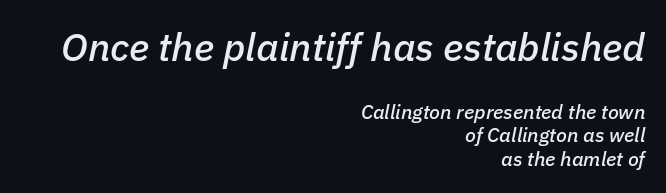
{"italic": "yes", "lean": "right", "slant_degrees": 11, "width": "normal", "stroke_contrast": "low", "x_height": "medium", "monospaced": "no", "underline": "no", "align": "right", "line_spacing_ratio": 1.17, "letter_spacing": "normal", "letter_spacing_em": 0.0, "larger_block": "first", "size_ratio": 1.95, "glyph_px": 39}
